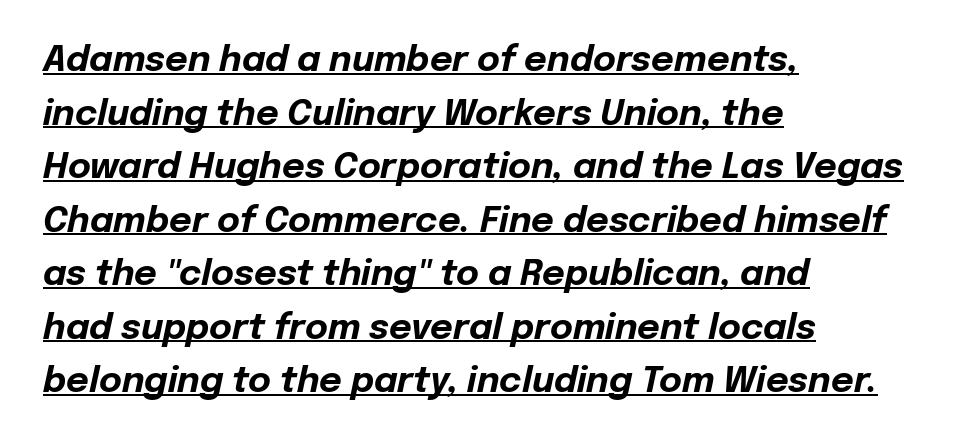
The image shows 35 px bold type, italic (leaning right); set left-aligned, normal line spacing (1.53x), normal letter spacing, underlined; low stroke contrast and a medium x-height.
